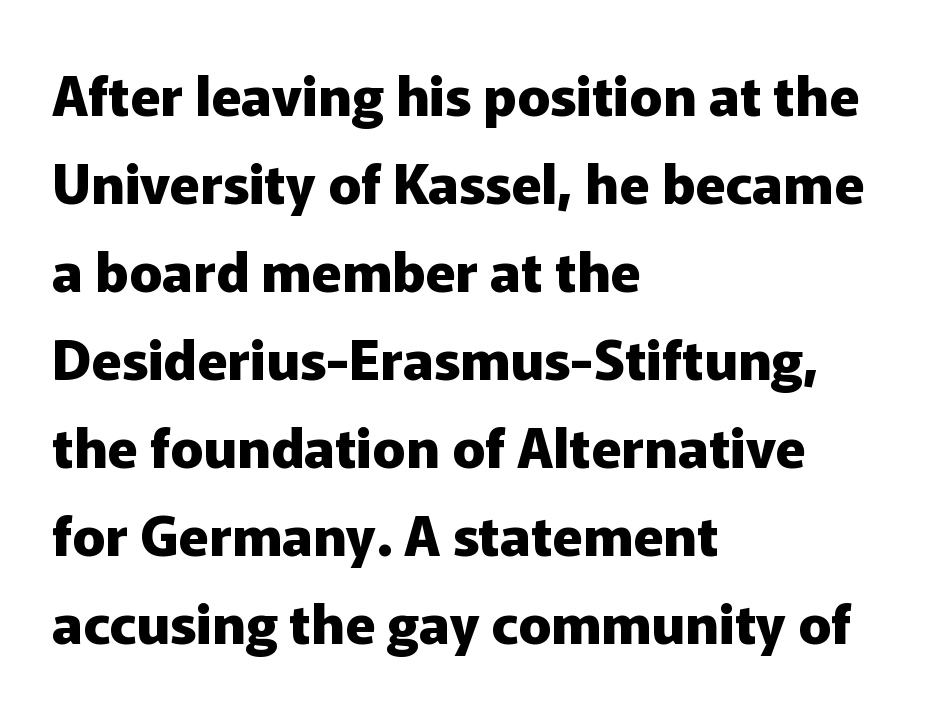
{"serif": "no", "italic": "no", "bold": "yes", "weight": "heavy", "width": "normal", "stroke_contrast": "low", "x_height": "medium", "monospaced": "no", "underline": "no", "align": "left", "line_spacing": "normal", "line_spacing_ratio": 1.6, "letter_spacing": "normal", "letter_spacing_em": 0.0, "glyph_px": 55}
